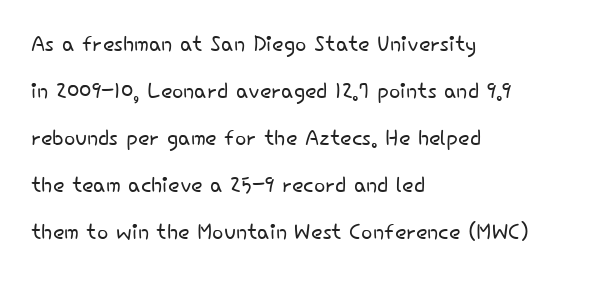
This is the regular roman posture of the typeface. Compared with typical paragraphs, the rows here are spaced about the same. A typesetter would call this zero additional tracking. The space directly below the letters is spotless.
